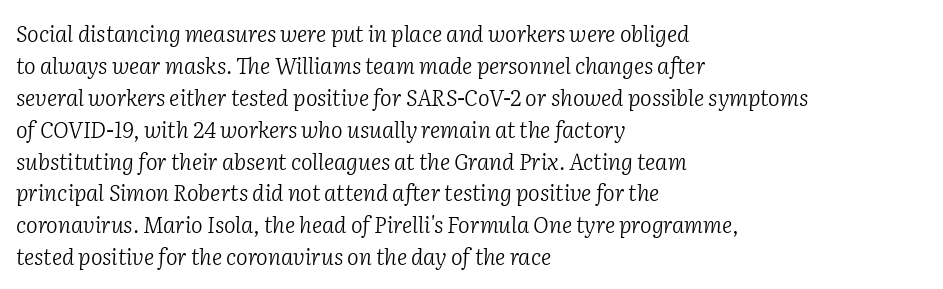
No heavy texture on the line: the type isn't bold. Each new line begins a customary step beneath the previous one. The ragged edge is on the right, which tells us the setting is flush left. Rendered with sloped, italic letterforms. Between one letter and the next there's only the usual sliver of space.
